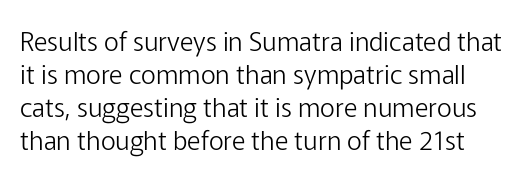
{"italic": "no", "bold": "no", "underline": "no", "line_spacing": "normal", "line_spacing_ratio": 1.27, "letter_spacing": "normal", "letter_spacing_em": 0.0, "glyph_px": 26}
